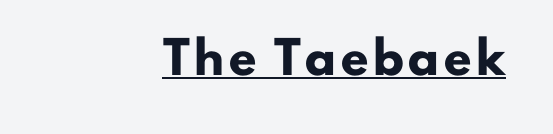
Q: Is the text bold? A: Yes.
Q: Is the text italic (slanted)? A: No, it is upright.
Q: Is the typeface a serif or a sans-serif typeface? A: Sans-serif.
Q: Is the text underlined? A: Yes.
Q: How is the paragraph aligned? A: Right-aligned.
Q: Width (condensed, normal, or wide)? A: Normal.
Q: Stroke contrast? A: Low.
Q: x-height? A: Small.
Q: Monospaced? A: No.
